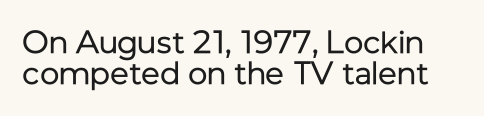
The image shows 32 px regular-weight sans-serif type, upright; set tight line spacing (0.98x), normal letter spacing, not underlined; low stroke contrast and a medium x-height.
